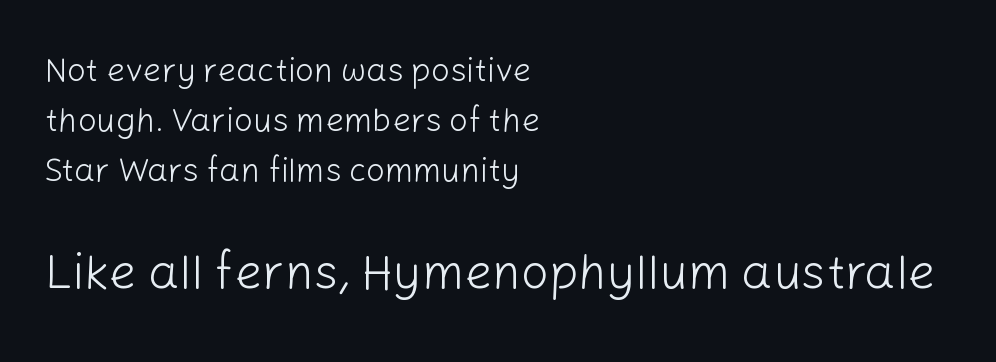
Q: Is the text bold? A: No.
Q: Is the text italic (slanted)? A: No, it is upright.
Q: Is the typeface a serif or a sans-serif typeface? A: Sans-serif.
Q: Is the text underlined? A: No.
Q: How is the paragraph aligned? A: Left-aligned.
Q: Is the spacing between letters normal or unusually wide? A: Normal.
Q: Is the spacing between lines tight, normal or loose? A: Normal.
Q: Which block of text is set in a larger size, the first (top) or the second (bottom)? A: The second (bottom) one.
Q: Width (condensed, normal, or wide)? A: Normal.
Q: Stroke contrast? A: Low.
Q: x-height? A: Medium.
Q: Monospaced? A: No.
